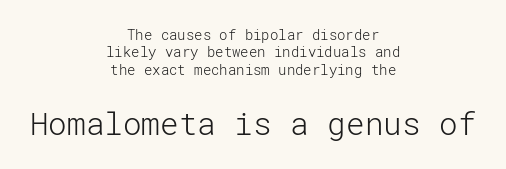
Q: Is the text bold? A: No.
Q: Is the text italic (slanted)? A: No, it is upright.
Q: Is the typeface a serif or a sans-serif typeface? A: Sans-serif.
Q: Is the text underlined? A: No.
Q: How is the paragraph aligned? A: Centered.
Q: Is the spacing between letters normal or unusually wide? A: Normal.
Q: Which block of text is set in a larger size, the first (top) or the second (bottom)? A: The second (bottom) one.
Q: Width (condensed, normal, or wide)? A: Normal.
Q: Stroke contrast? A: Low.
Q: x-height? A: Medium.
